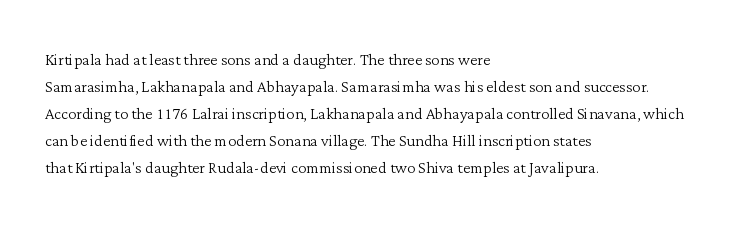
Q: Is the text bold? A: No.
Q: Is the text italic (slanted)? A: No, it is upright.
Q: Is the text underlined? A: No.
Q: How is the paragraph aligned? A: Left-aligned.
Q: Is the spacing between letters normal or unusually wide? A: Normal.
Q: Is the spacing between lines tight, normal or loose? A: Normal.
